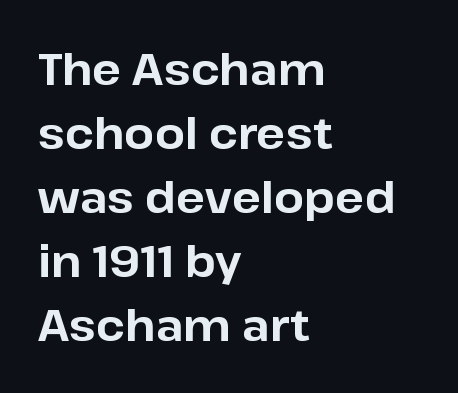
The image shows 43 px bold sans-serif type, upright; set left-aligned, normal line spacing (1.49x), normal letter spacing, not underlined; low stroke contrast and a medium x-height.
